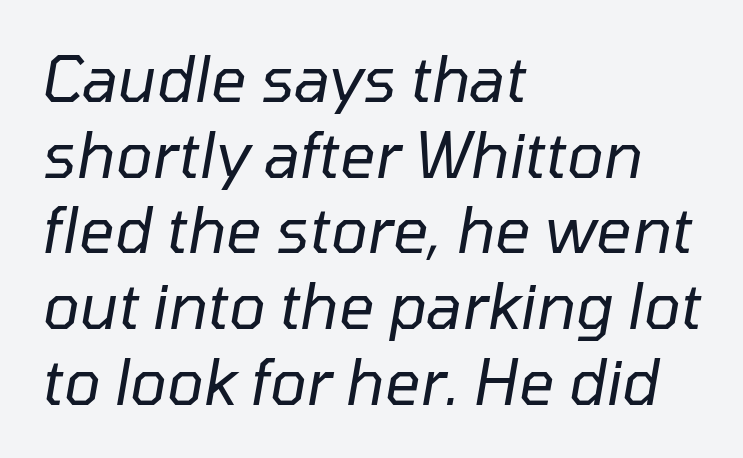
The image shows 62 px regular-weight type, italic (leaning right); set left-aligned, line spacing 1.22x, normal letter spacing, not underlined; low stroke contrast and a medium x-height.
